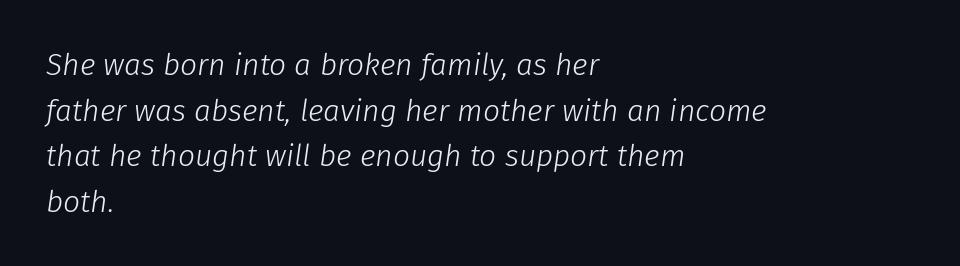
Q: Is the text bold? A: No.
Q: Is the text italic (slanted)? A: Yes, it leans right by about 8 degrees.
Q: Is the text underlined? A: No.
Q: How is the paragraph aligned? A: Left-aligned.
Q: Is the spacing between letters normal or unusually wide? A: Normal.
Q: Is the spacing between lines tight, normal or loose? A: Normal.
Q: Width (condensed, normal, or wide)? A: Normal.
Q: Stroke contrast? A: Low.
Q: x-height? A: Medium.
Q: Monospaced? A: No.
